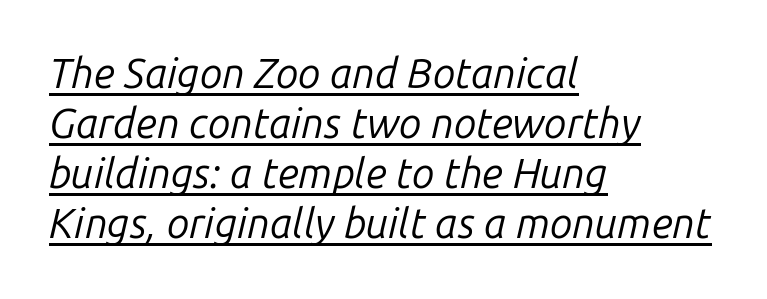
The image shows 41 px regular-weight type, italic (leaning right); set left-aligned, line spacing 1.22x, normal letter spacing, underlined; low stroke contrast and a medium x-height.
